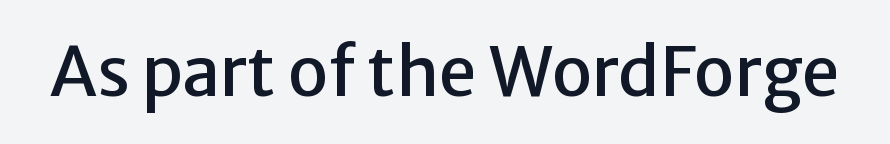
{"serif": "no", "italic": "no", "width": "normal", "stroke_contrast": "low", "x_height": "medium", "monospaced": "no", "underline": "no", "letter_spacing": "normal", "letter_spacing_em": 0.0, "glyph_px": 68}
